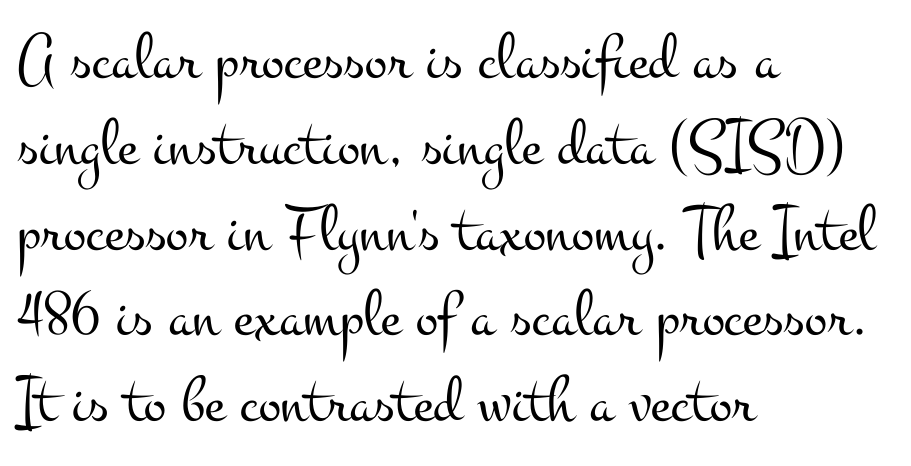
Q: Is the text bold? A: No.
Q: Is the text italic (slanted)? A: Yes.
Q: Is the typeface a serif or a sans-serif typeface? A: Serif.
Q: Is the text underlined? A: No.
Q: How is the paragraph aligned? A: Left-aligned.
Q: Is the spacing between letters normal or unusually wide? A: Normal.
Q: Is the spacing between lines tight, normal or loose? A: Normal.
Q: Width (condensed, normal, or wide)? A: Wide.
Q: Stroke contrast? A: Medium.
Q: x-height? A: Small.
Q: Monospaced? A: No.
